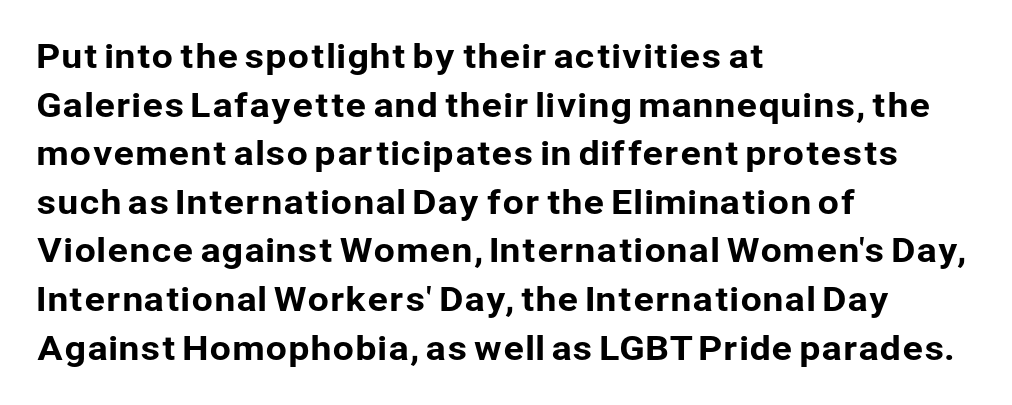
{"serif": "no", "italic": "no", "width": "normal", "stroke_contrast": "low", "x_height": "medium", "monospaced": "no", "underline": "no", "align": "left", "line_spacing": "normal", "line_spacing_ratio": 1.43, "letter_spacing": "normal", "letter_spacing_em": 0.0, "glyph_px": 34}
